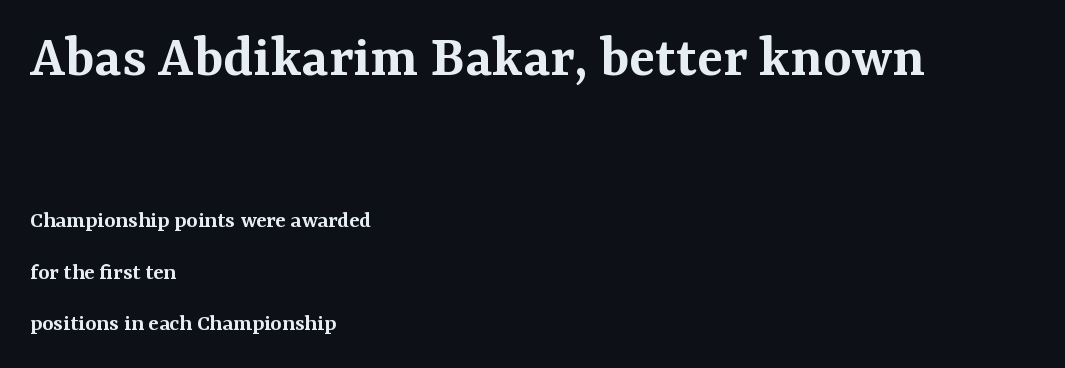
The image shows 61 px semibold serif type, upright; set left-aligned, loose line spacing (2.14x), normal letter spacing, not underlined; the first (top) block is 2.54x larger; medium stroke contrast and a medium x-height.
